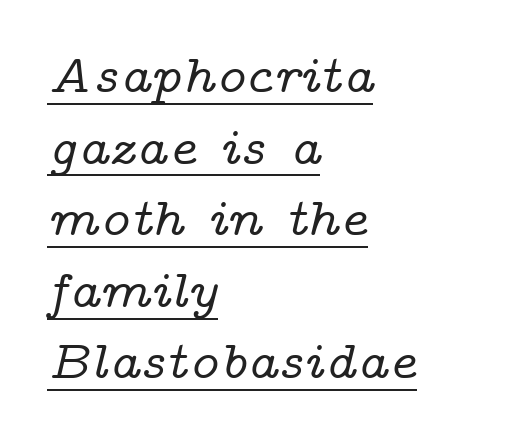
Short and long lines alike share a common starting point at left. Type style note: has serifs. Compared with typical paragraphs, the rows here are spaced about the same. These lines keep a tight, regular rhythm from letter to letter. The letters advance in unequal steps, a hallmark of proportional type.
